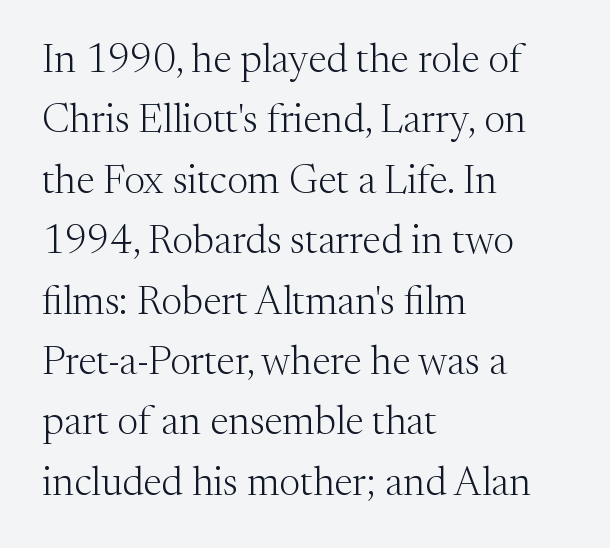
{"serif": "yes", "italic": "no", "bold": "no", "weight": "light", "width": "normal", "stroke_contrast": "medium", "x_height": "medium", "monospaced": "no", "underline": "no", "align": "left", "line_spacing": "normal", "line_spacing_ratio": 1.51, "letter_spacing": "normal", "letter_spacing_em": 0.0, "glyph_px": 40}
